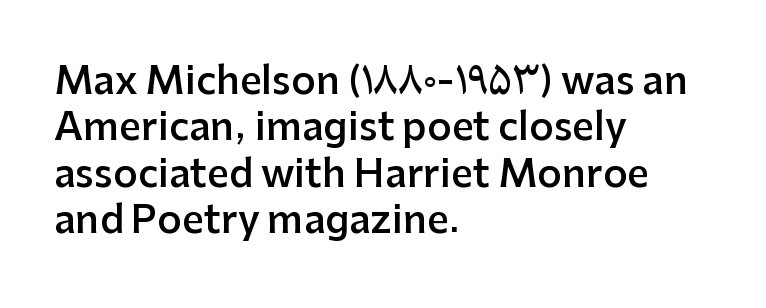
The image shows 38 px semibold sans-serif type, upright; set left-aligned, line spacing 1.22x, normal letter spacing, not underlined; low stroke contrast and a medium x-height.
